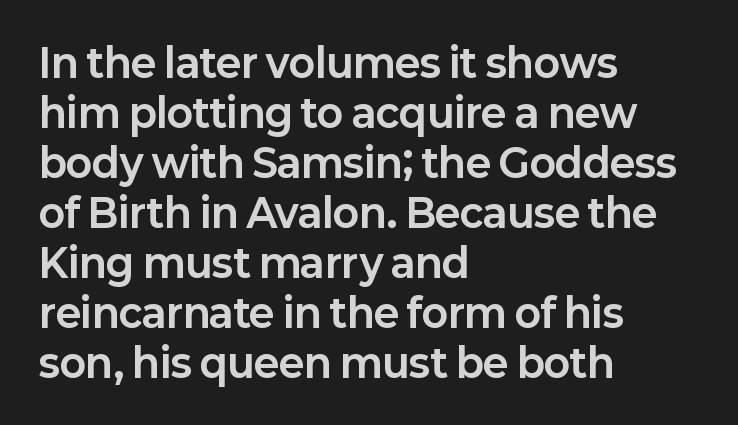
The image shows 39 px bold sans-serif type, upright; set left-aligned, normal line spacing (1.28x), normal letter spacing, not underlined; low stroke contrast and a medium x-height.
